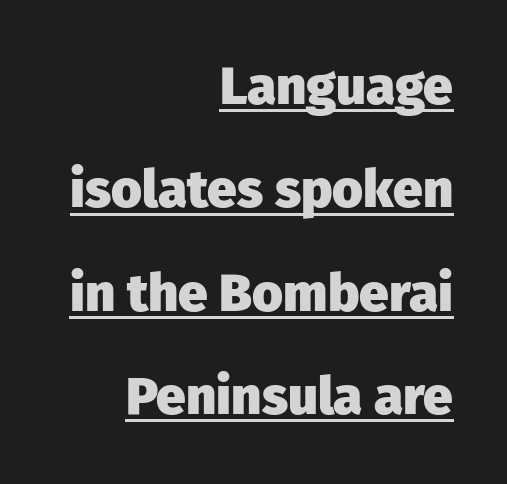
Q: Is the text bold? A: Yes.
Q: Is the text italic (slanted)? A: No, it is upright.
Q: Is the typeface a serif or a sans-serif typeface? A: Sans-serif.
Q: Is the text underlined? A: Yes.
Q: How is the paragraph aligned? A: Right-aligned.
Q: Is the spacing between letters normal or unusually wide? A: Normal.
Q: Is the spacing between lines tight, normal or loose? A: Loose.
Q: Width (condensed, normal, or wide)? A: Normal.
Q: Stroke contrast? A: Low.
Q: x-height? A: Medium.
Q: Monospaced? A: No.
